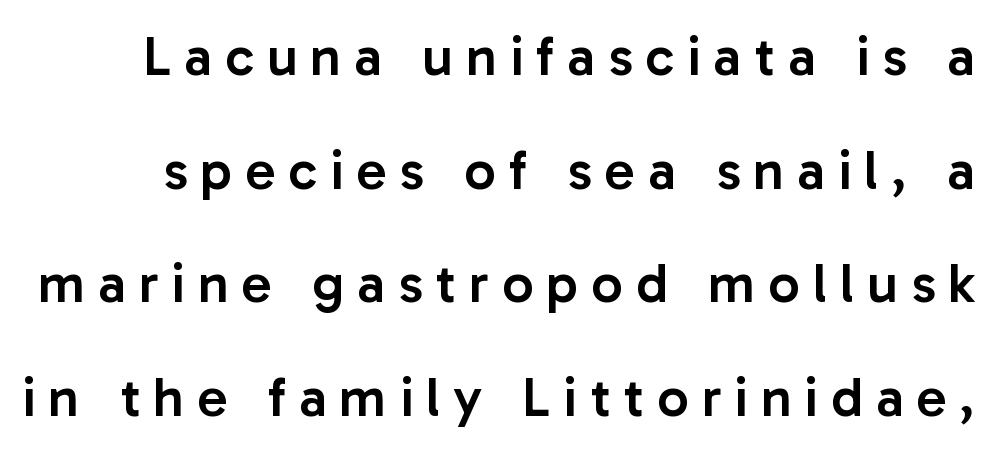
{"serif": "no", "italic": "no", "bold": "semi", "weight": "semibold", "width": "normal", "stroke_contrast": "low", "x_height": "medium", "monospaced": "no", "underline": "no", "line_spacing": "loose", "line_spacing_ratio": 2.03, "letter_spacing": "wide", "letter_spacing_em": 0.23, "glyph_px": 56}
